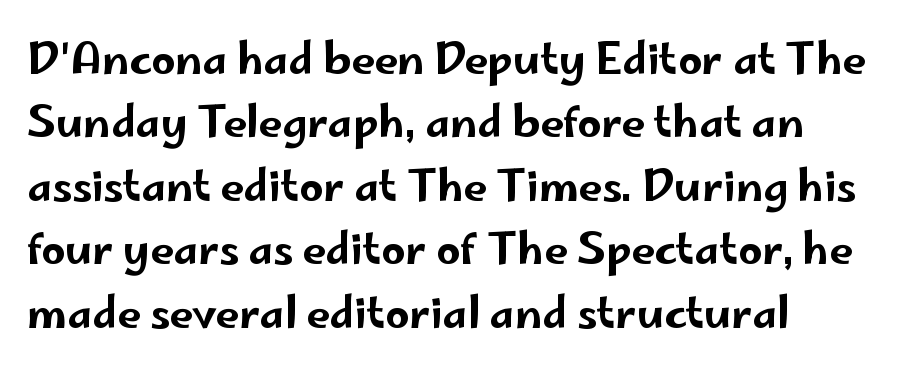
{"serif": "no", "italic": "no", "width": "wide", "stroke_contrast": "low", "x_height": "small", "monospaced": "no", "underline": "no", "align": "left", "line_spacing": "normal", "line_spacing_ratio": 1.51, "letter_spacing": "normal", "letter_spacing_em": 0.0, "glyph_px": 42}
